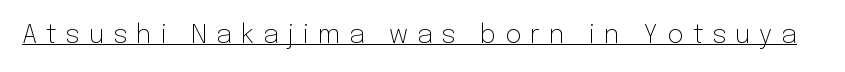
The image shows 26 px text type, upright; set unusually wide letter spacing (+0.34 em), underlined.
